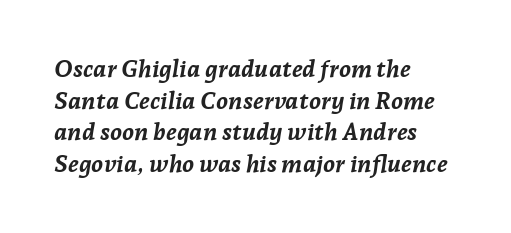
The image shows 24 px bold type, italic (leaning right); set left-aligned, normal line spacing (1.32x), normal letter spacing, not underlined.
